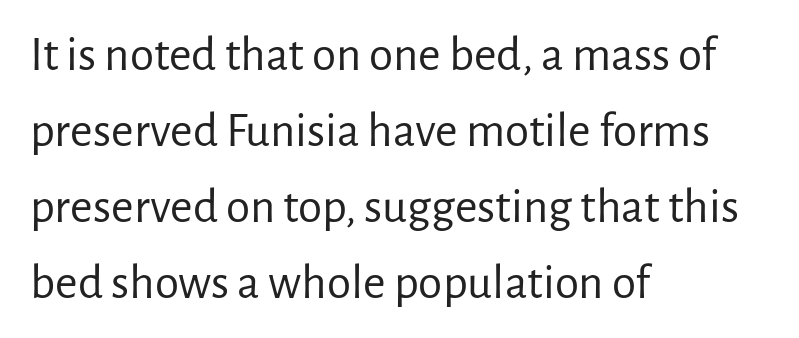
The image shows 49 px regular-weight sans-serif type, upright; set left-aligned, normal line spacing (1.55x), normal letter spacing, not underlined; low stroke contrast and a medium x-height.
